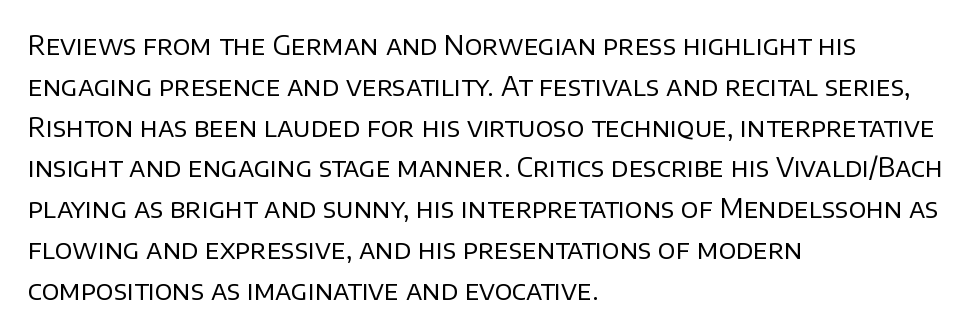
The image shows 26 px text type, upright; set left-aligned, normal line spacing (1.57x), normal letter spacing, not underlined.
